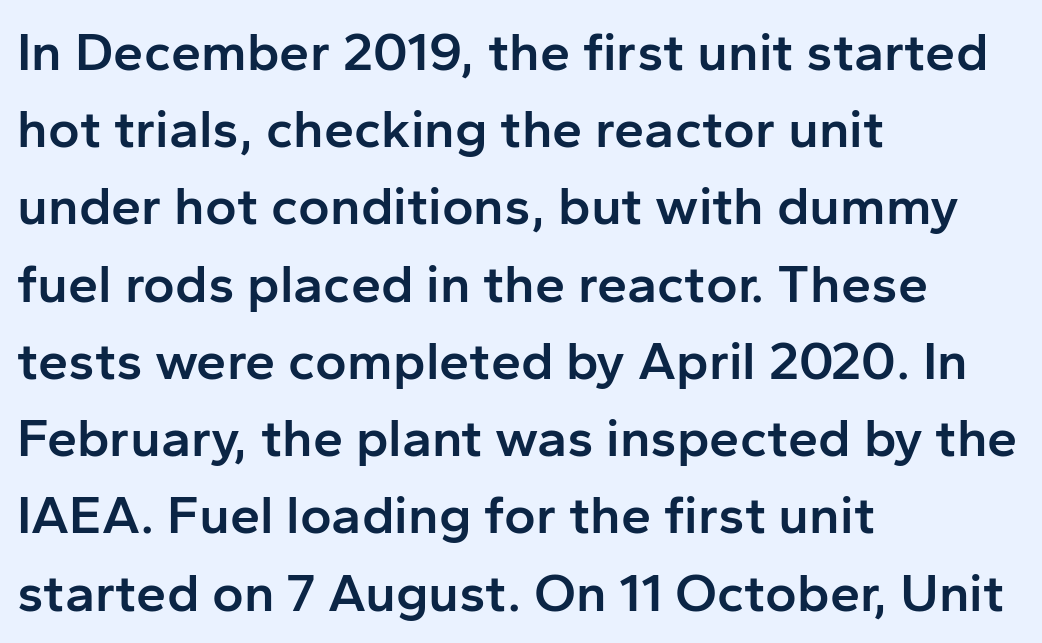
Q: Is the text bold? A: Semi-bold.
Q: Is the text italic (slanted)? A: No, it is upright.
Q: Is the typeface a serif or a sans-serif typeface? A: Sans-serif.
Q: Is the text underlined? A: No.
Q: How is the paragraph aligned? A: Left-aligned.
Q: Is the spacing between letters normal or unusually wide? A: Normal.
Q: Is the spacing between lines tight, normal or loose? A: Normal.
Q: Width (condensed, normal, or wide)? A: Normal.
Q: Stroke contrast? A: Low.
Q: x-height? A: Medium.
Q: Monospaced? A: No.
